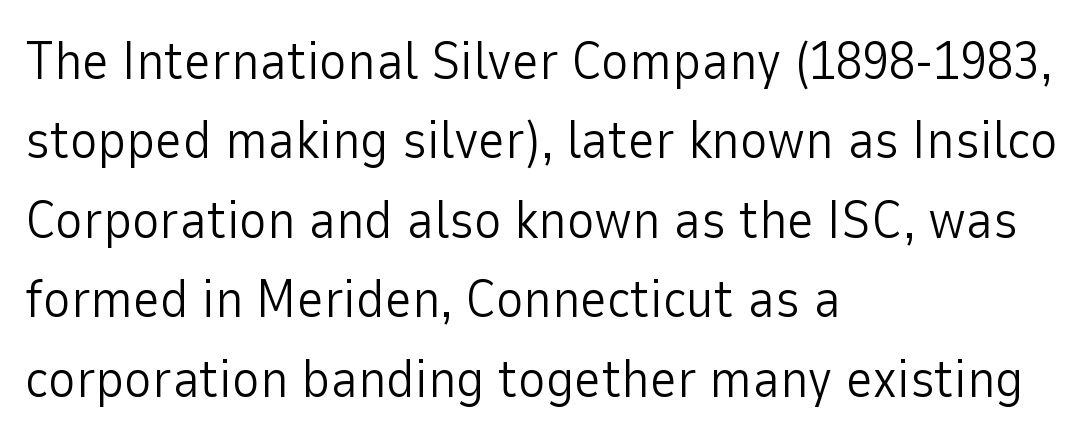
Rule under the text: the space is simply empty. Heft: none added — not bold. Spacing verdict: proportional, widths tailored to each character. This sample is left-justified, so line endings fall wherever the words run out. The tracking reads as untouched default to a designer's eye.
